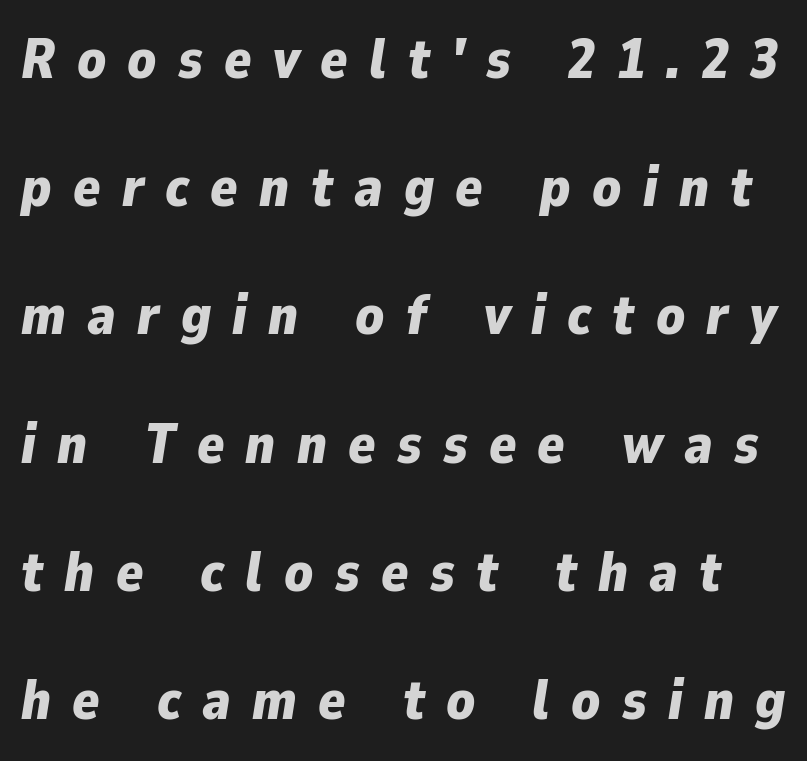
{"italic": "yes", "lean": "right", "slant_degrees": 9, "bold": "yes", "weight": "bold", "width": "normal", "stroke_contrast": "low", "x_height": "medium", "monospaced": "no", "underline": "no", "line_spacing": "loose", "line_spacing_ratio": 2.29, "letter_spacing": "wide", "letter_spacing_em": 0.38, "glyph_px": 56}
